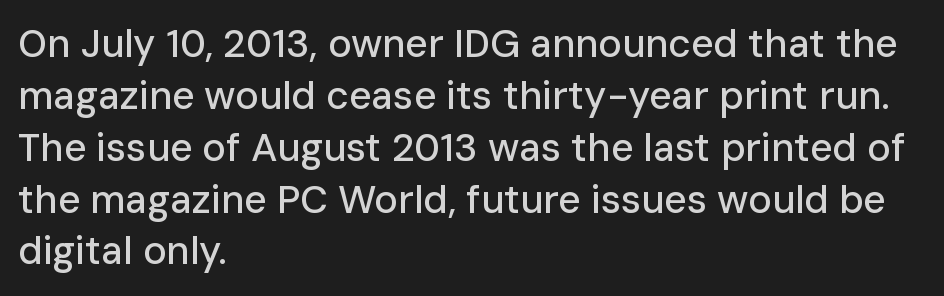
{"serif": "no", "italic": "no", "width": "normal", "stroke_contrast": "low", "x_height": "medium", "monospaced": "no", "underline": "no", "align": "left", "line_spacing": "normal", "line_spacing_ratio": 1.33, "letter_spacing": "normal", "letter_spacing_em": 0.0, "glyph_px": 39}
